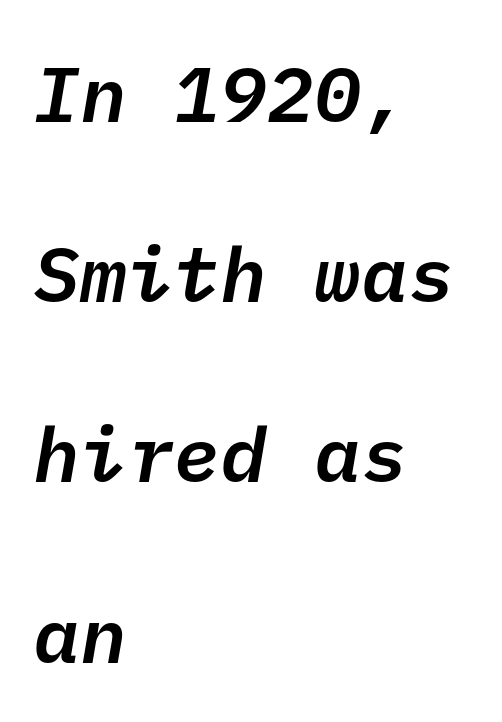
Q: Is the text bold? A: Semi-bold.
Q: Is the typeface a serif or a sans-serif typeface? A: Sans-serif.
Q: Is the text underlined? A: No.
Q: How is the paragraph aligned? A: Left-aligned.
Q: Is the spacing between letters normal or unusually wide? A: Normal.
Q: Is the spacing between lines tight, normal or loose? A: Loose.
Q: Width (condensed, normal, or wide)? A: Normal.
Q: Stroke contrast? A: Low.
Q: x-height? A: Medium.
